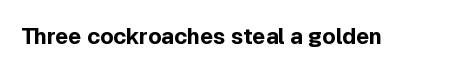
Short note: letters normally spaced. Words float on clear page, feet unadorned. The letters stand upright; this is a roman face. Heavy, bold letterforms.
